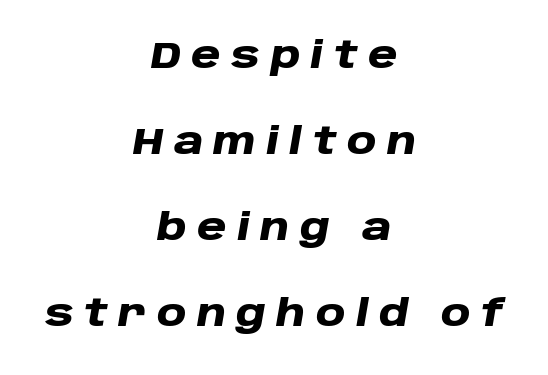
{"italic": "yes", "lean": "right", "slant_degrees": 10, "bold": "yes", "weight": "heavy", "width": "wide", "stroke_contrast": "low", "x_height": "large", "monospaced": "no", "underline": "no", "align": "center", "line_spacing": "loose", "line_spacing_ratio": 2.39, "letter_spacing": "wide", "letter_spacing_em": 0.29, "glyph_px": 36}
